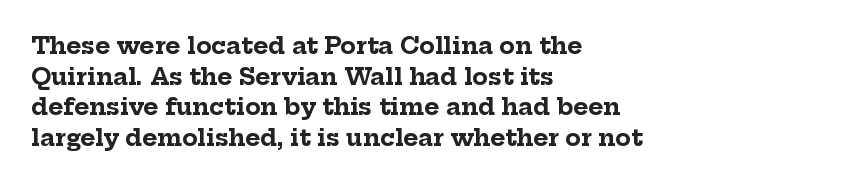
Q: Is the text bold? A: Yes.
Q: Is the text italic (slanted)? A: No, it is upright.
Q: Is the text underlined? A: No.
Q: How is the paragraph aligned? A: Left-aligned.
Q: Is the spacing between letters normal or unusually wide? A: Normal.
Q: Is the spacing between lines tight, normal or loose? A: Normal.
